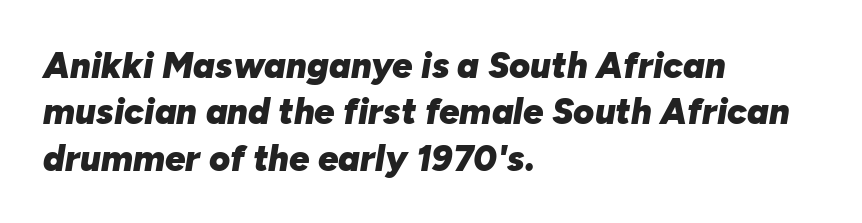
{"italic": "yes", "lean": "right", "slant_degrees": 10, "bold": "yes", "weight": "heavy", "width": "normal", "stroke_contrast": "low", "x_height": "medium", "monospaced": "no", "underline": "no", "align": "left", "line_spacing": "normal", "line_spacing_ratio": 1.29, "letter_spacing": "normal", "letter_spacing_em": 0.0, "glyph_px": 36}
